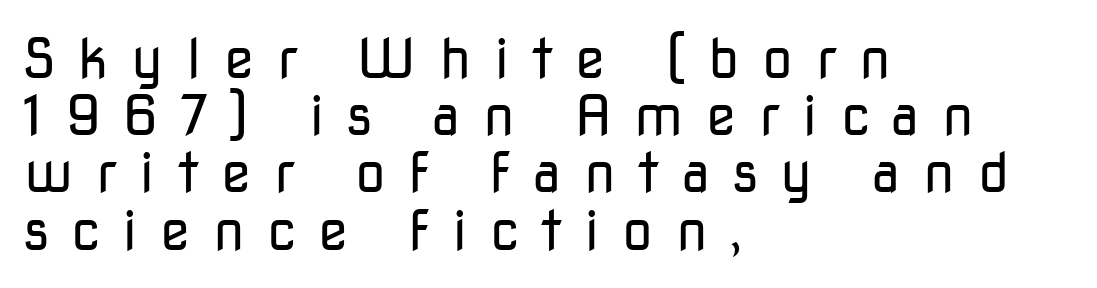
The image shows 55 px regular-weight sans-serif type, upright; set left-aligned, tight line spacing (1.04x), unusually wide letter spacing (+0.41 em), not underlined; low stroke contrast and a medium x-height.
